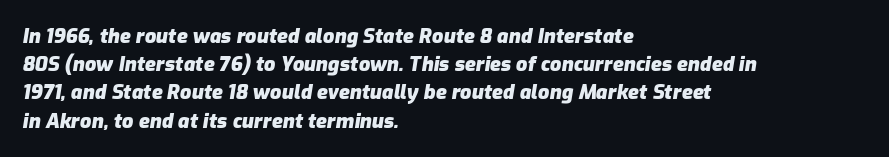
Interline gaps are of average width in this sample. This sample is left-justified, so line endings fall wherever the words run out. Is the type bold? Yes — the strokes are clearly thick and heavy. Plain, unruled lines of type. Caption: standard tracking, unaltered.
